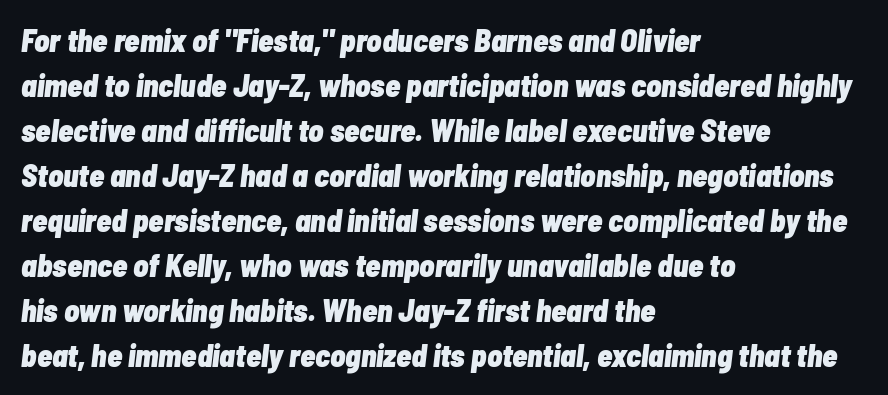
The image shows 31 px heavy, condensed type, italic (leaning right); set left-aligned, normal line spacing (1.45x), normal letter spacing, not underlined; low stroke contrast and a medium x-height.
